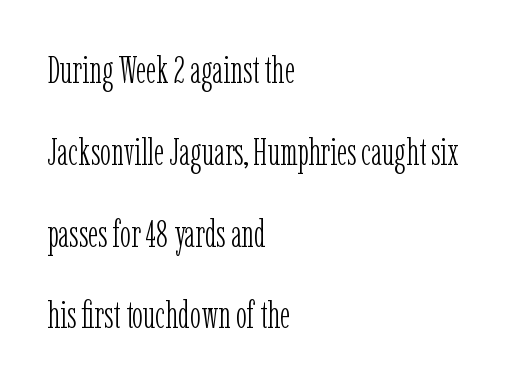
{"serif": "yes", "italic": "no", "bold": "no", "weight": "light", "width": "condensed", "stroke_contrast": "low", "x_height": "medium", "monospaced": "no", "underline": "no", "align": "left", "line_spacing": "loose", "line_spacing_ratio": 2.21, "letter_spacing": "normal", "letter_spacing_em": 0.0, "glyph_px": 37}
